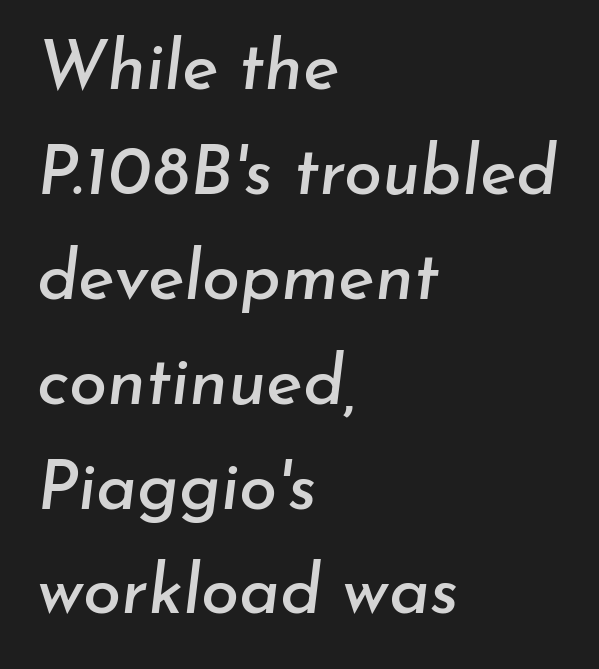
The image shows 69 px text type, italic (leaning right); set left-aligned, normal line spacing (1.52x), normal letter spacing, not underlined; low stroke contrast and a small x-height.
